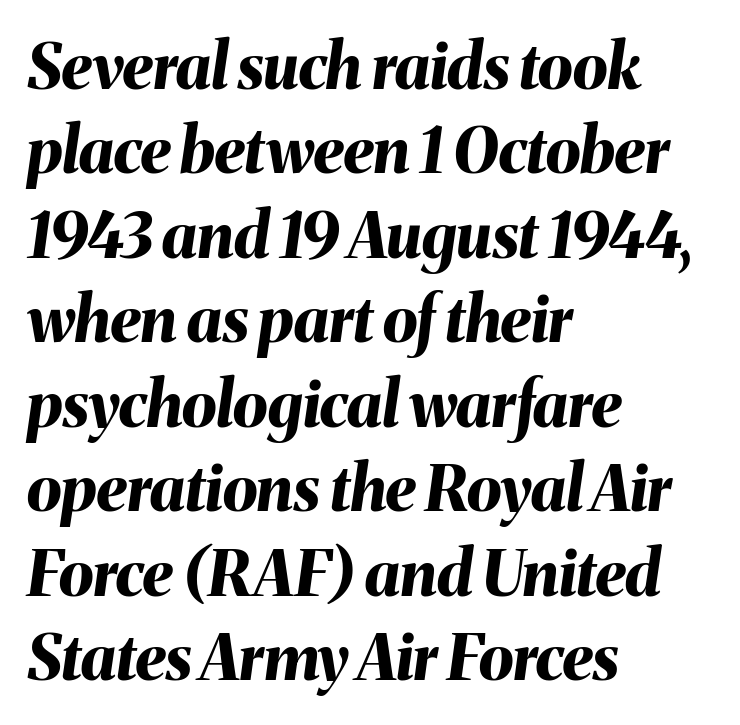
{"italic": "yes", "lean": "right", "slant_degrees": 8, "bold": "yes", "weight": "bold", "width": "normal", "stroke_contrast": "medium", "x_height": "medium", "monospaced": "no", "underline": "no", "align": "left", "line_spacing": "normal", "line_spacing_ratio": 1.34, "letter_spacing": "normal", "letter_spacing_em": 0.0, "glyph_px": 63}
